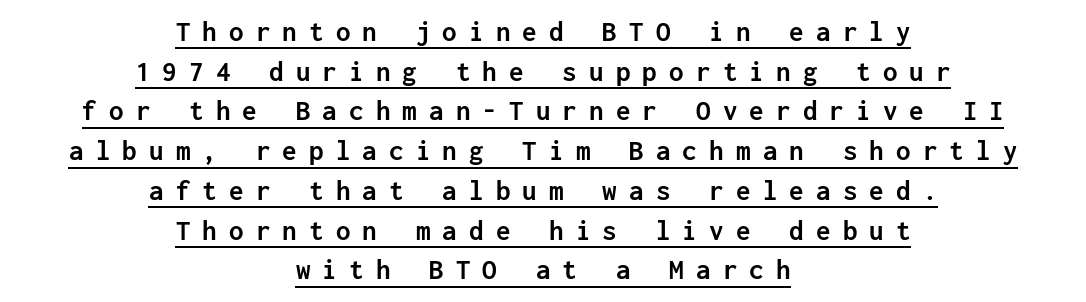
Q: Is the text bold? A: Yes.
Q: Is the text italic (slanted)? A: No, it is upright.
Q: Is the typeface a serif or a sans-serif typeface? A: Sans-serif.
Q: Is the text underlined? A: Yes.
Q: How is the paragraph aligned? A: Centered.
Q: Is the spacing between letters normal or unusually wide? A: Unusually wide.
Q: Is the spacing between lines tight, normal or loose? A: Normal.
Q: Width (condensed, normal, or wide)? A: Normal.
Q: Stroke contrast? A: Low.
Q: x-height? A: Medium.
Q: Monospaced? A: Yes.
